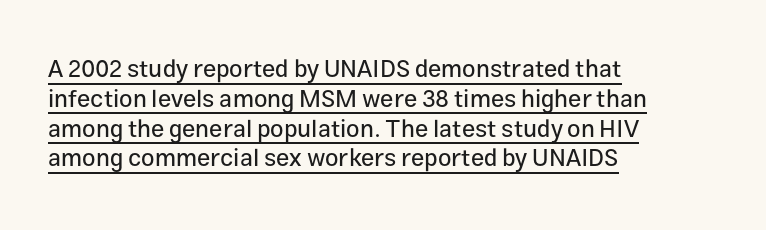
Q: Is the text italic (slanted)? A: No, it is upright.
Q: Is the text underlined? A: Yes.
Q: How is the paragraph aligned? A: Left-aligned.
Q: Is the spacing between letters normal or unusually wide? A: Normal.
